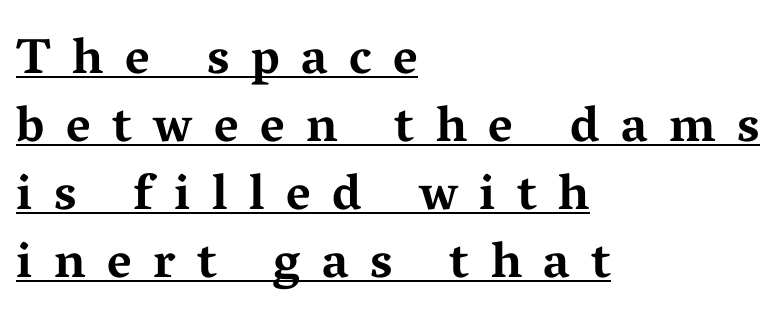
Q: Is the text bold? A: Yes.
Q: Is the text italic (slanted)? A: No, it is upright.
Q: Is the typeface a serif or a sans-serif typeface? A: Serif.
Q: Is the text underlined? A: Yes.
Q: How is the paragraph aligned? A: Left-aligned.
Q: Is the spacing between letters normal or unusually wide? A: Unusually wide.
Q: Is the spacing between lines tight, normal or loose? A: Normal.
Q: Width (condensed, normal, or wide)? A: Wide.
Q: Stroke contrast? A: Medium.
Q: x-height? A: Medium.
Q: Monospaced? A: No.
